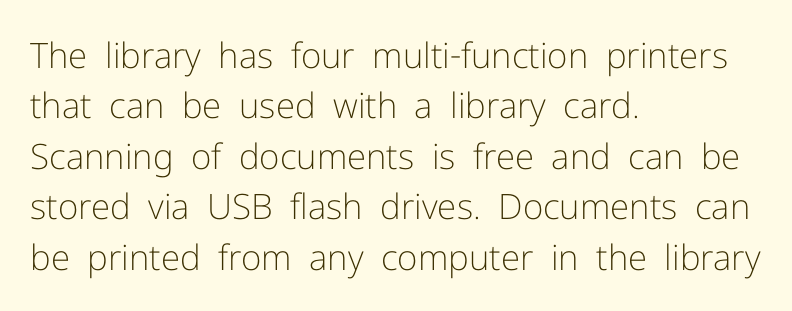
Q: Is the text bold? A: No.
Q: Is the text italic (slanted)? A: No, it is upright.
Q: Is the typeface a serif or a sans-serif typeface? A: Sans-serif.
Q: Is the text underlined? A: No.
Q: How is the paragraph aligned? A: Left-aligned.
Q: Is the spacing between letters normal or unusually wide? A: Normal.
Q: Is the spacing between lines tight, normal or loose? A: Normal.
Q: Width (condensed, normal, or wide)? A: Normal.
Q: Stroke contrast? A: Low.
Q: x-height? A: Medium.
Q: Monospaced? A: No.
